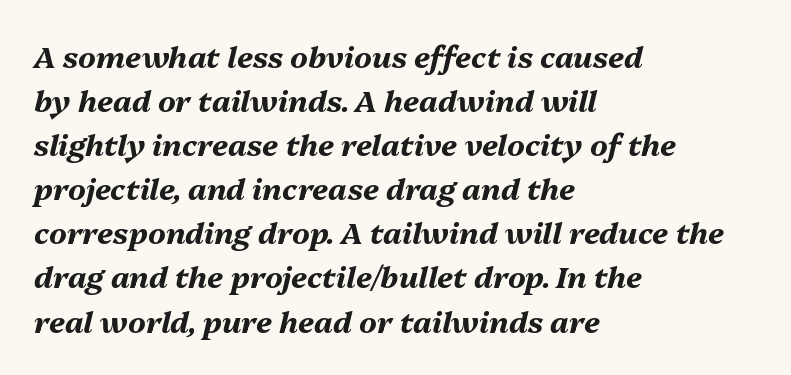
{"italic": "yes", "lean": "right", "slant_degrees": 13, "bold": "yes", "weight": "bold", "width": "normal", "stroke_contrast": "medium", "x_height": "medium", "monospaced": "no", "underline": "no", "align": "left", "line_spacing": "normal", "line_spacing_ratio": 1.47, "letter_spacing": "normal", "letter_spacing_em": 0.0, "glyph_px": 30}
